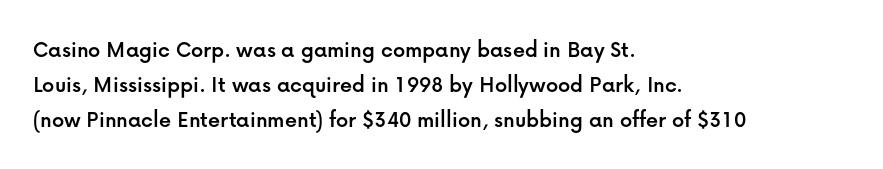
Style check: upright. The designer left line spacing at the default. Casual observation: everything's shoved over to the left. Tracking here is standard; glyphs follow each other at the usual distance. The foot of each line stays bare and open.
